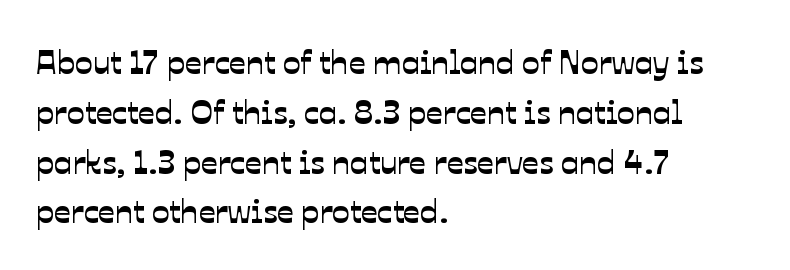
The image shows 33 px sans-serif type; set left-aligned, normal line spacing (1.51x), normal letter spacing, not underlined; low stroke contrast and a medium x-height.
